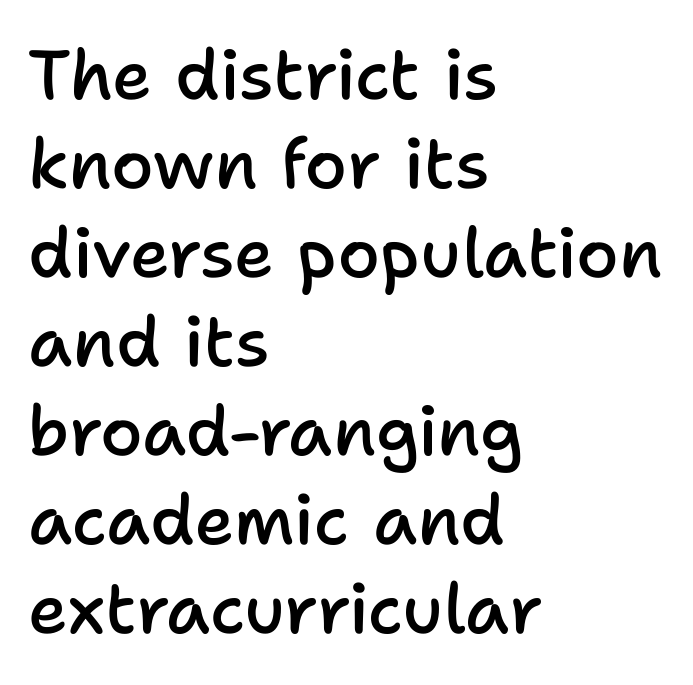
The image shows 69 px semibold sans-serif type, upright; set left-aligned, normal line spacing (1.29x), normal letter spacing, not underlined; low stroke contrast and a medium x-height.
